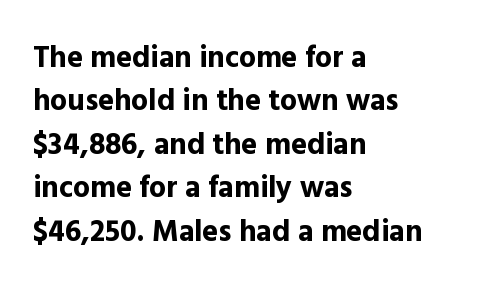
{"serif": "no", "italic": "no", "bold": "yes", "weight": "bold", "width": "normal", "x_height": "medium", "monospaced": "no", "underline": "no", "align": "left", "line_spacing": "normal", "line_spacing_ratio": 1.45, "letter_spacing": "normal", "letter_spacing_em": 0.0, "glyph_px": 30}
